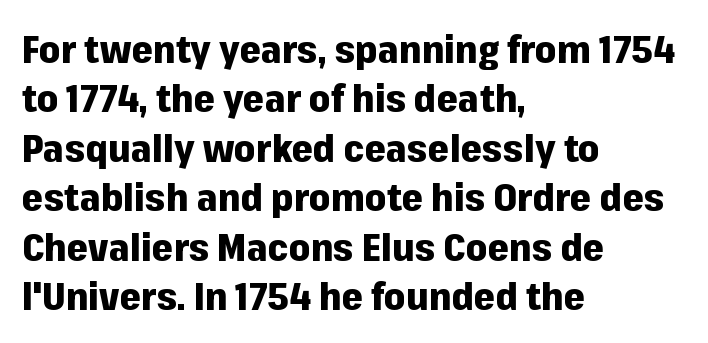
A typesetter would call this proportional, since set widths differ per character. Characters remain perfectly vertical along every line. In terms of weight, the rendering is a true, heavy bold. Decoration check: the copy has no underline. The text was rendered using a sans face with plain stroke endings. Vertically, the passage feels balanced, rows spaced as you'd expect.
